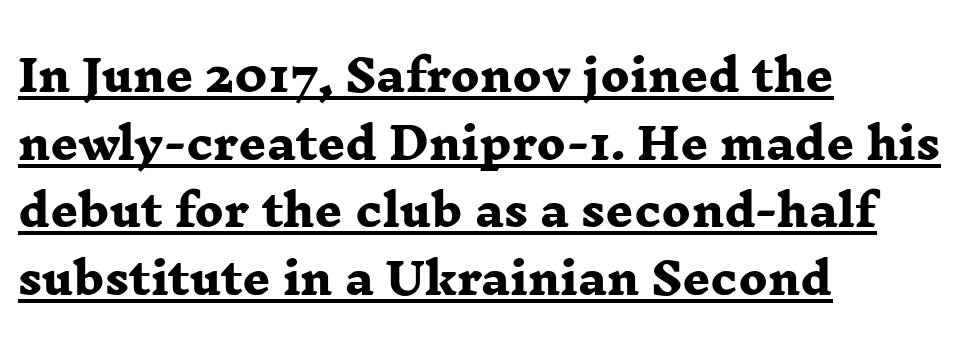
Q: Is the text bold? A: Yes.
Q: Is the typeface a serif or a sans-serif typeface? A: Serif.
Q: Is the text underlined? A: Yes.
Q: How is the paragraph aligned? A: Left-aligned.
Q: Is the spacing between letters normal or unusually wide? A: Normal.
Q: Is the spacing between lines tight, normal or loose? A: Normal.
Q: Width (condensed, normal, or wide)? A: Wide.
Q: Stroke contrast? A: Low.
Q: x-height? A: Medium.
Q: Monospaced? A: No.
